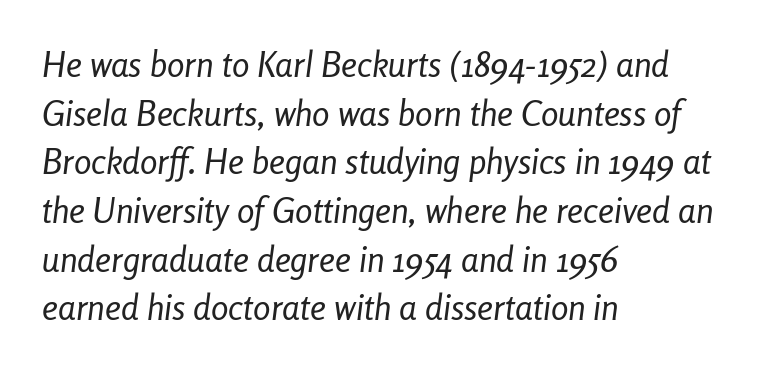
{"italic": "yes", "lean": "right", "slant_degrees": 8, "bold": "no", "weight": "regular", "width": "condensed", "stroke_contrast": "low", "x_height": "medium", "monospaced": "no", "underline": "no", "align": "left", "line_spacing": "normal", "line_spacing_ratio": 1.39, "letter_spacing": "normal", "letter_spacing_em": 0.0, "glyph_px": 35}
